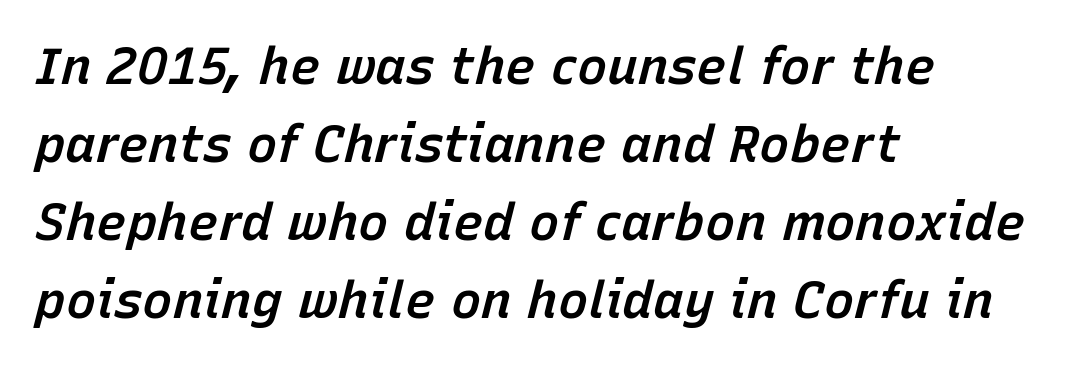
You can tell it's italic because the verticals aren't actually vertical. How heavy is the stroke? Medium-heavy — a semibold, shy of bold. You could not count columns in this text — the font is proportionally spaced. Regarding leading, the lines here are spaced in the standard way. These lines stack with their left ends in a neat column.
